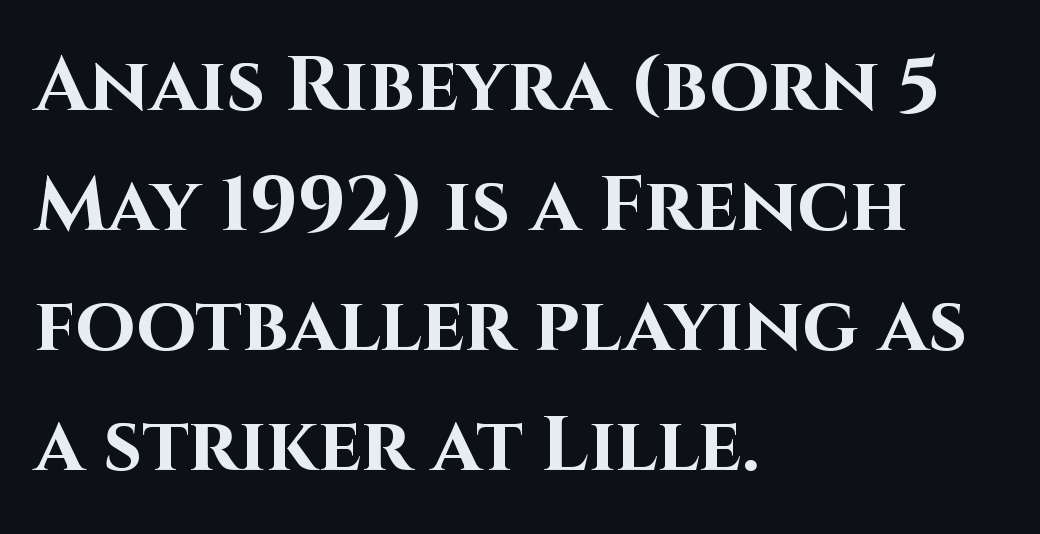
{"serif": "no", "italic": "no", "bold": "yes", "weight": "bold", "width": "normal", "stroke_contrast": "high", "x_height": "large", "monospaced": "no", "underline": "no", "align": "left", "line_spacing": "normal", "line_spacing_ratio": 1.56, "letter_spacing": "normal", "letter_spacing_em": 0.0, "glyph_px": 77}
